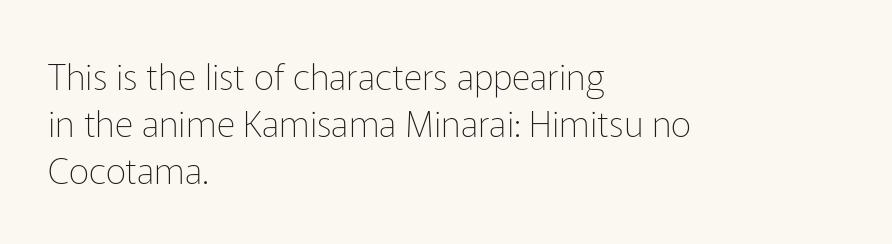
The image shows 36 px thin sans-serif type, upright; set left-aligned, normal line spacing (1.31x), normal letter spacing, not underlined; low stroke contrast and a medium x-height.
